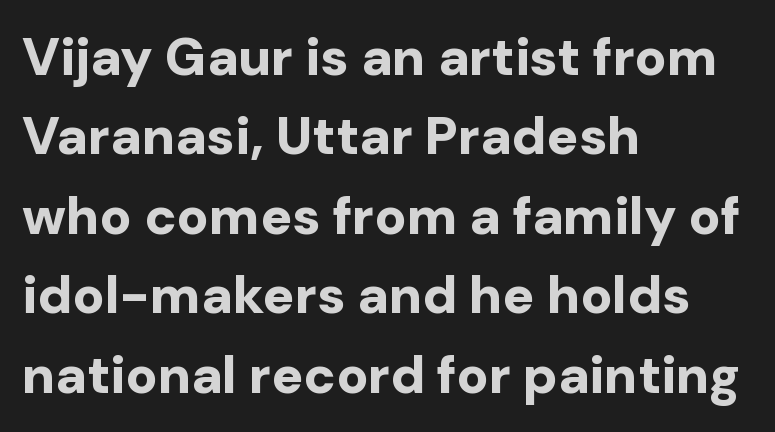
Font category for this specimen: sans-serif. The font's upright variant was chosen for this text. Students, observe: this is what conventionally led text looks like. These lines keep a tight, regular rhythm from letter to letter. Rule under the text: the space is simply empty. I'd describe the lettering as bold — thick and assertive.
